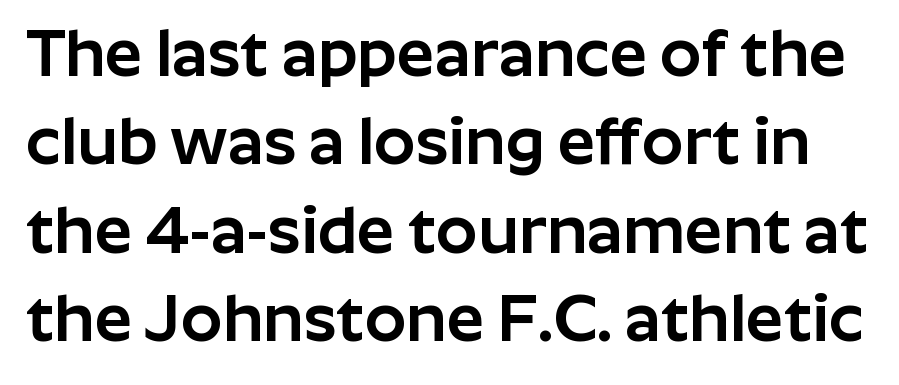
The image shows 66 px sans-serif type, upright; set normal line spacing (1.34x), normal letter spacing, not underlined; low stroke contrast and a medium x-height.
